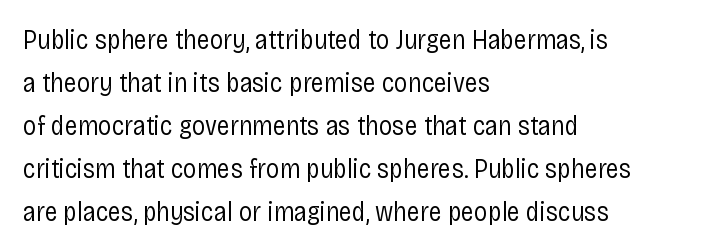
Q: Is the text bold? A: No.
Q: Is the text italic (slanted)? A: No, it is upright.
Q: Is the text underlined? A: No.
Q: How is the paragraph aligned? A: Left-aligned.
Q: Is the spacing between letters normal or unusually wide? A: Normal.
Q: Is the spacing between lines tight, normal or loose? A: Normal.
